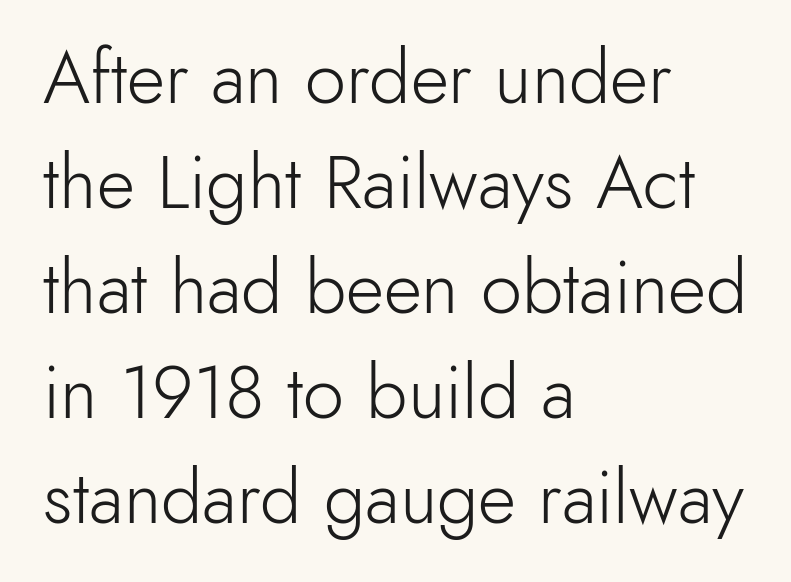
The image shows 74 px light sans-serif type, upright; set left-aligned, normal line spacing (1.42x), normal letter spacing, not underlined; a small x-height.
